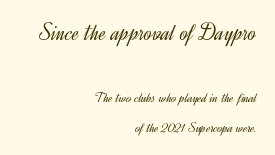
A typesetter would call this zero additional tracking. Only glyphs here, with clear space below each row. The vertical gap from one line to the next is large.
